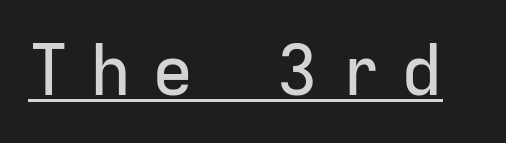
{"serif": "no", "italic": "no", "width": "normal", "stroke_contrast": "low", "x_height": "medium", "monospaced": "yes", "underline": "yes", "letter_spacing": "wide", "letter_spacing_em": 0.3, "glyph_px": 69}
